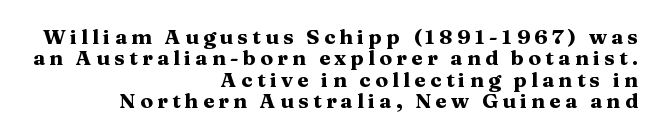
Set as a true bold cut, around the 700 mark. The typography opts for an upright posture over an oblique one. In terms of letterspacing, this is a distinctly airy, spread setting. A bare baseline throughout the passage.
